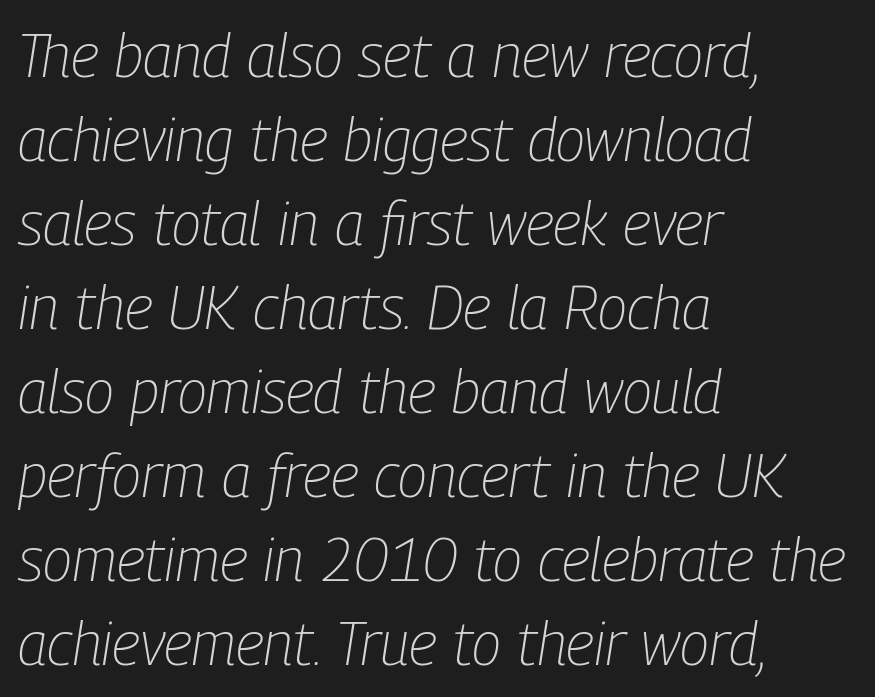
This sample uses an oblique cut, with every glyph tilted off the vertical. The letters advance in unequal steps, a hallmark of proportional type. Notice how the passage keeps a crisp vertical edge on the left only. No extra tracking has been applied to these lines. Regular leading.
